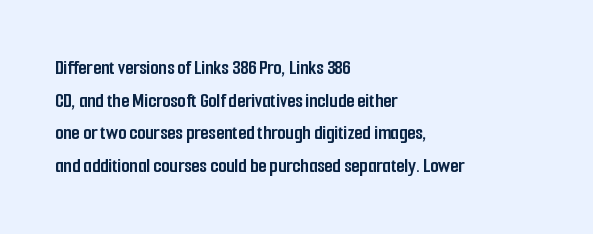
Q: Is the text bold? A: Yes.
Q: Is the text italic (slanted)? A: No, it is upright.
Q: Is the text underlined? A: No.
Q: How is the paragraph aligned? A: Left-aligned.
Q: Is the spacing between letters normal or unusually wide? A: Normal.
Q: Is the spacing between lines tight, normal or loose? A: Normal.
